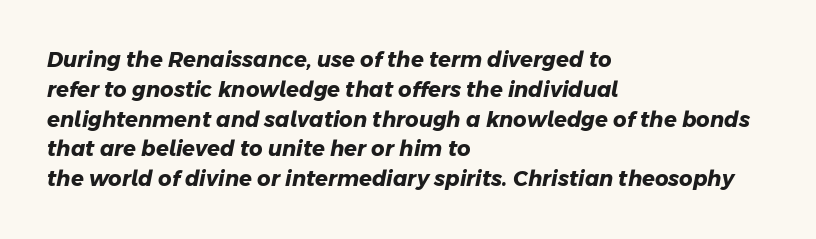
Bold? Absolutely — the strokes are thick and heavy. Does the copy run flush right? No — it runs flush left. Honestly, there is no underline to notice here at all. The lines sit at an ordinary, default distance from one another. Spacing between characters is what you'd get straight out of the box.
